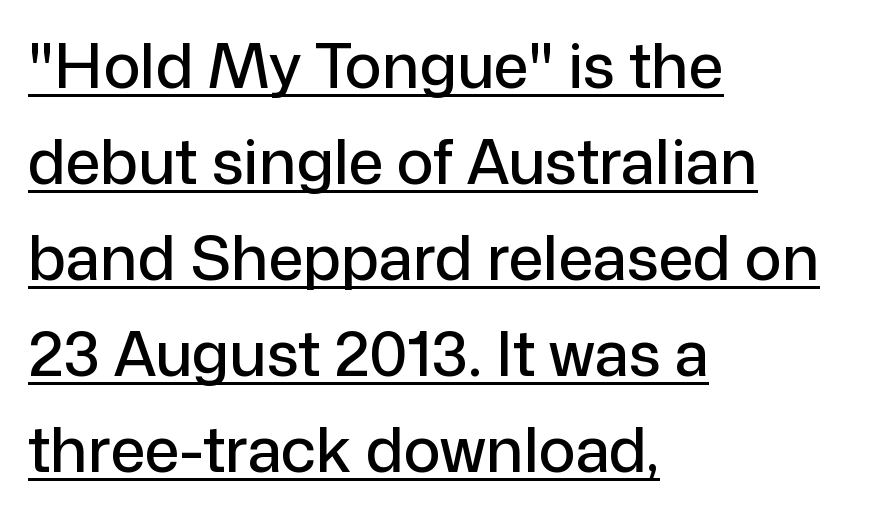
{"serif": "no", "italic": "no", "width": "normal", "stroke_contrast": "low", "x_height": "medium", "monospaced": "no", "underline": "yes", "align": "left", "line_spacing": "normal", "line_spacing_ratio": 1.55, "letter_spacing": "normal", "letter_spacing_em": 0.0, "glyph_px": 62}
